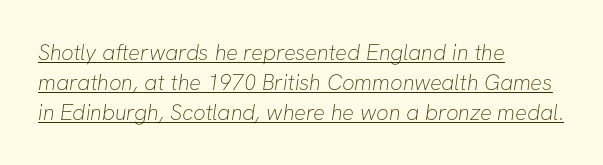
Q: Is the text bold? A: No.
Q: Is the text underlined? A: Yes.
Q: How is the paragraph aligned? A: Left-aligned.
Q: Is the spacing between letters normal or unusually wide? A: Normal.
Q: Is the spacing between lines tight, normal or loose? A: Normal.
